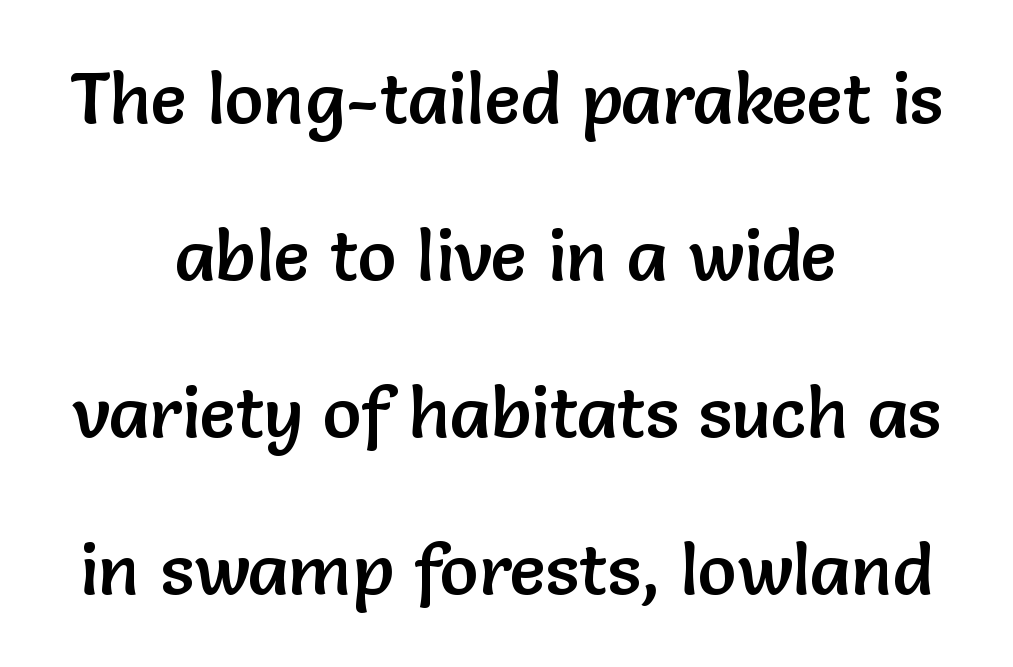
{"serif": "no", "italic": "no", "width": "normal", "stroke_contrast": "low", "x_height": "medium", "monospaced": "no", "underline": "no", "align": "center", "line_spacing": "loose", "line_spacing_ratio": 2.18, "letter_spacing": "normal", "letter_spacing_em": 0.0, "glyph_px": 72}
